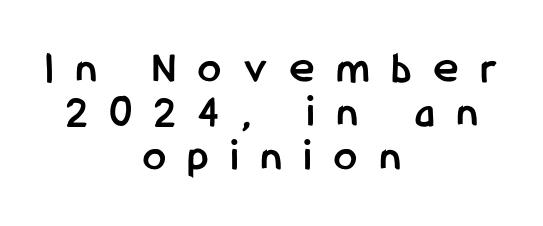
The image shows 46 px semibold, condensed sans-serif type, upright; set centered, tight line spacing (0.96x), unusually wide letter spacing (+0.5 em), not underlined; low stroke contrast and a medium x-height.
